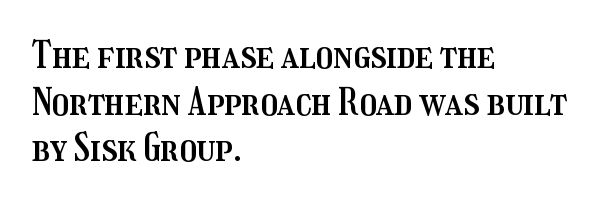
The image shows 38 px condensed type, upright; set left-aligned, line spacing 1.23x, normal letter spacing, not underlined; medium stroke contrast and a medium x-height.
